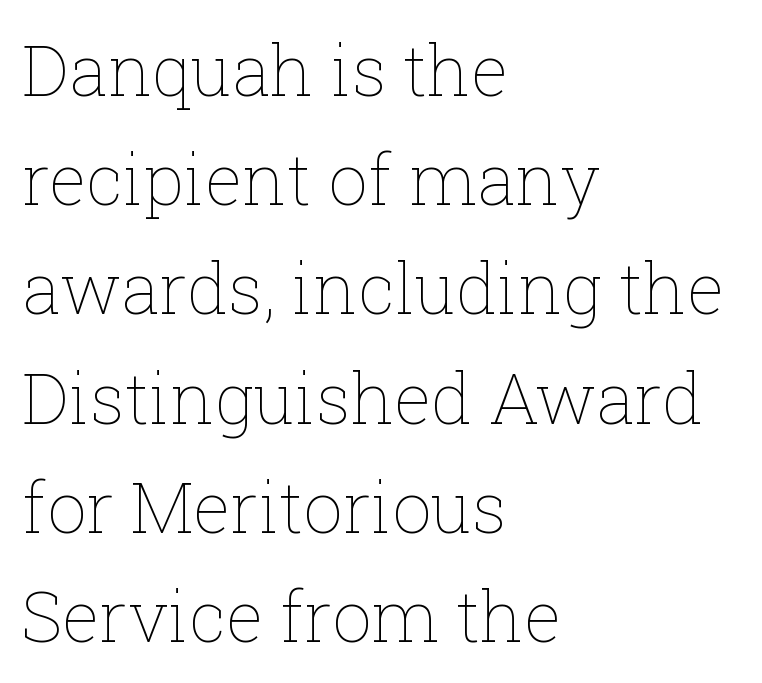
The letters stand upright; this is a roman face. Check the space under the baseline: it is left empty. These lines sit exactly where default settings would place them. The letterforms sit shoulder to shoulder at normal distance. Weight class: somewhere from thin through regular. This sample has the flowing, uneven cadence of proportional lettering.
